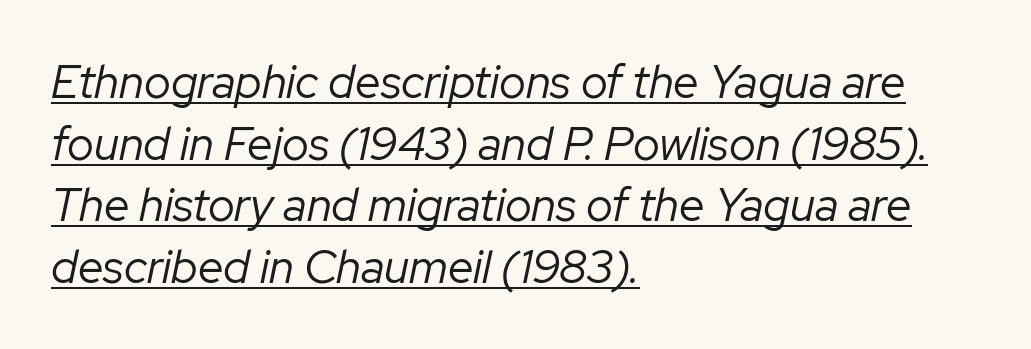
The image shows 46 px regular-weight type, italic (leaning right); set left-aligned, normal line spacing (1.34x), normal letter spacing, underlined; low stroke contrast and a medium x-height.
